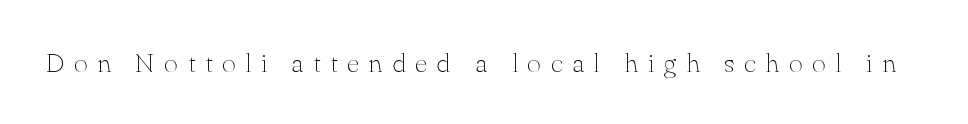
Q: Is the text bold? A: No.
Q: Is the text italic (slanted)? A: No, it is upright.
Q: Is the text underlined? A: No.
Q: Is the spacing between letters normal or unusually wide? A: Unusually wide.
